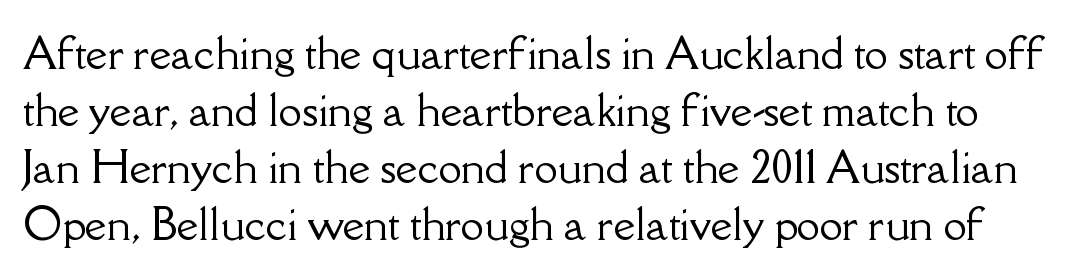
The image shows 42 px serif type, upright; set normal line spacing (1.36x), normal letter spacing, not underlined; low stroke contrast and a small x-height.
